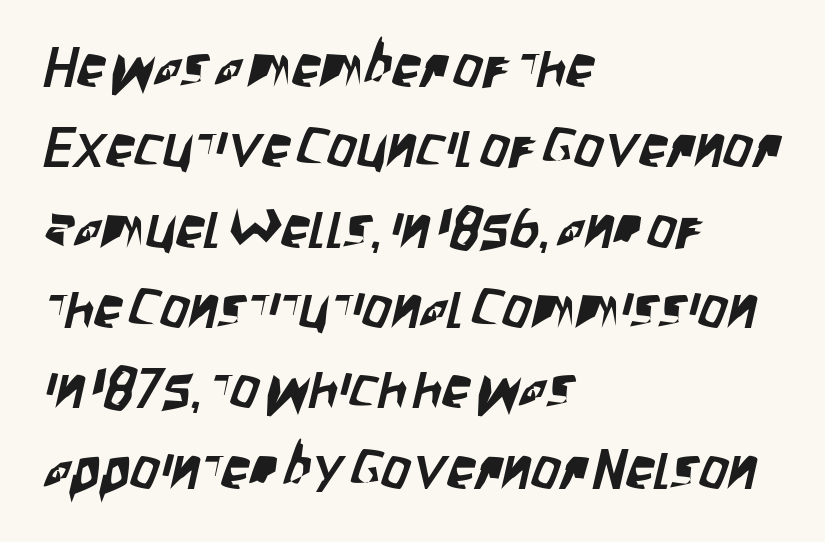
{"serif": "no", "width": "condensed", "stroke_contrast": "low", "x_height": "large", "monospaced": "no", "underline": "no", "align": "left", "line_spacing": "normal", "line_spacing_ratio": 1.41, "letter_spacing": "normal", "letter_spacing_em": 0.0, "glyph_px": 57}
